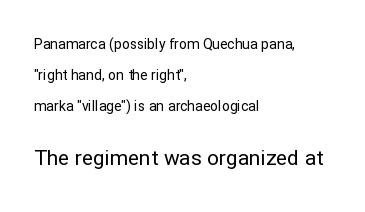
The image shows 21 px text type, upright; set left-aligned, loose line spacing (2.2x), normal letter spacing, not underlined; the second (bottom) block is 1.5x larger.
